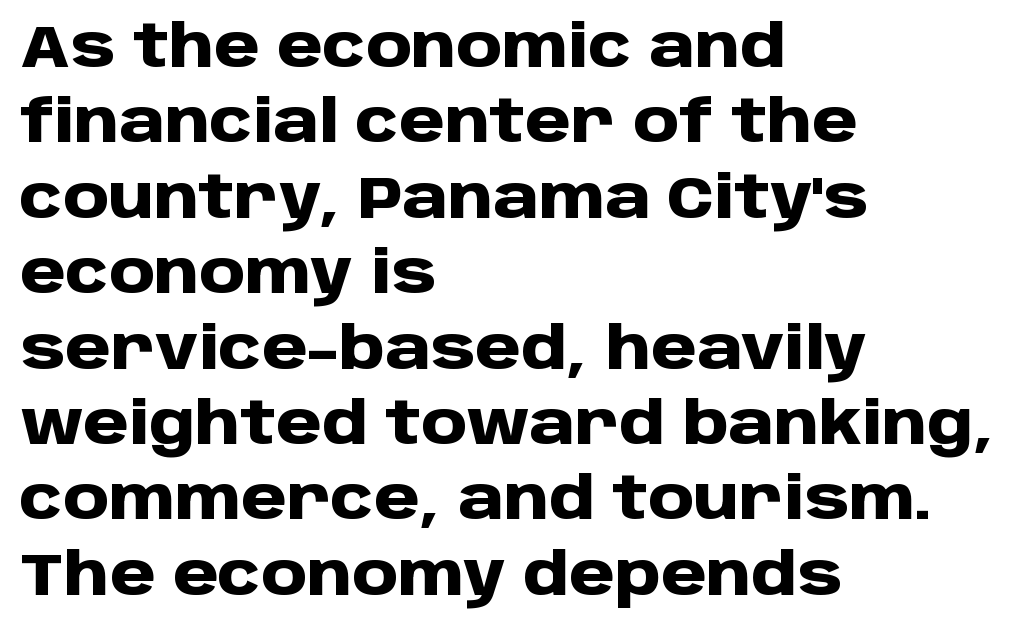
{"serif": "no", "italic": "no", "bold": "yes", "weight": "heavy", "width": "normal", "stroke_contrast": "low", "x_height": "large", "monospaced": "no", "underline": "no", "align": "left", "line_spacing": "normal", "line_spacing_ratio": 1.3, "letter_spacing": "normal", "letter_spacing_em": 0.0, "glyph_px": 58}
